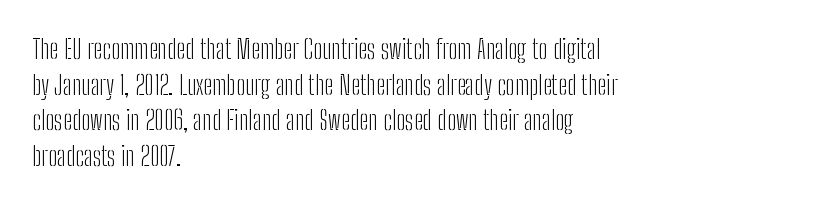
Notice how descenders clear the ascenders below comfortably — that's standard leading. Rule under the text: the space is simply empty. This rendering uses left alignment, leaving the right contour irregular. The type sits square on the baseline with zero lean. The font sits on the lighter half of the weight spectrum, regular included. The gaps between neighbouring characters are ordinary and unremarkable.
